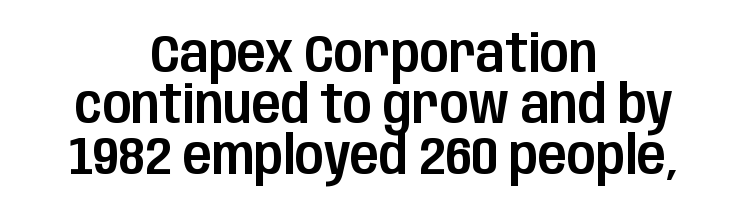
Q: Is the text italic (slanted)? A: No, it is upright.
Q: Is the typeface a serif or a sans-serif typeface? A: Sans-serif.
Q: Is the text underlined? A: No.
Q: How is the paragraph aligned? A: Centered.
Q: Is the spacing between letters normal or unusually wide? A: Normal.
Q: Is the spacing between lines tight, normal or loose? A: Tight.
Q: Width (condensed, normal, or wide)? A: Condensed.
Q: Stroke contrast? A: Low.
Q: x-height? A: Large.
Q: Monospaced? A: No.
